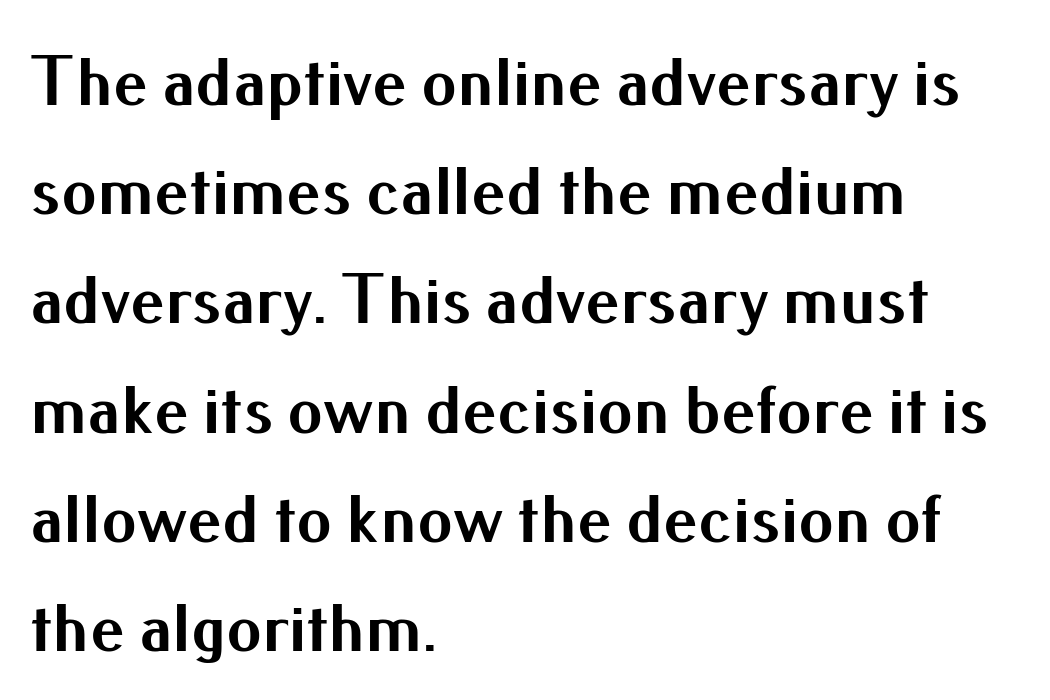
Typeset ragged right — the left edge is the straight one. Descenders are the only things crossing below the line. Ordinary non-slanted type is in use. The tracking reads as untouched default to a designer's eye.
